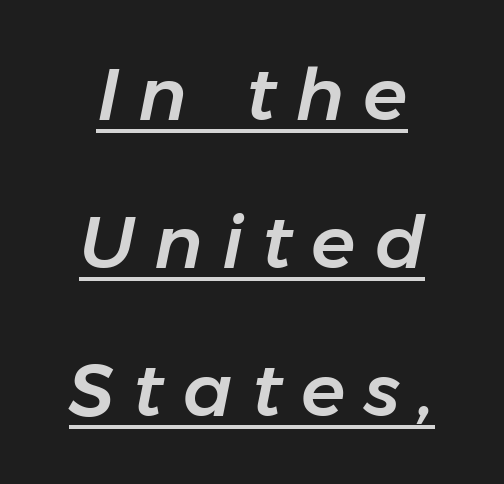
{"italic": "yes", "lean": "right", "slant_degrees": 11, "width": "normal", "stroke_contrast": "low", "x_height": "medium", "monospaced": "no", "underline": "yes", "line_spacing": "loose", "line_spacing_ratio": 2.03, "letter_spacing": "wide", "letter_spacing_em": 0.26, "glyph_px": 73}
